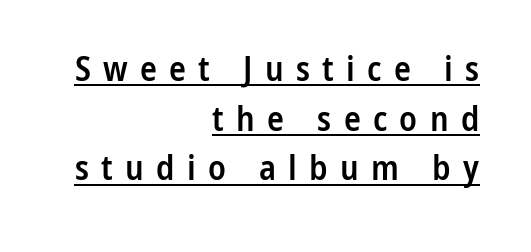
Nothing sits at the stroke ends, so this counts as sans-serif. Successive baselines arrive at the customary interval. If you drew a ruler down the right edge, every line would touch it. The rendering uses the underline text-decoration. Display-style spreading of the glyphs; the letterfit is very open.
